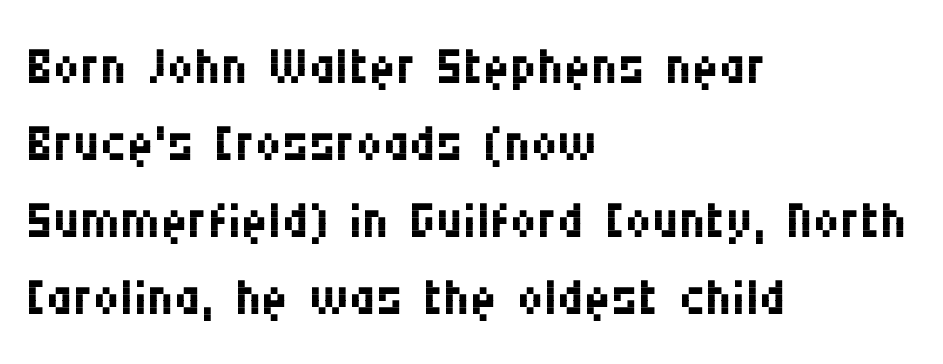
The foot of each line stays bare and open. Horizontal alignment here is leftward, the default for most running prose. Vertical spacing — tight. How are the letters spaced? Ordinarily, with no added tracking.
